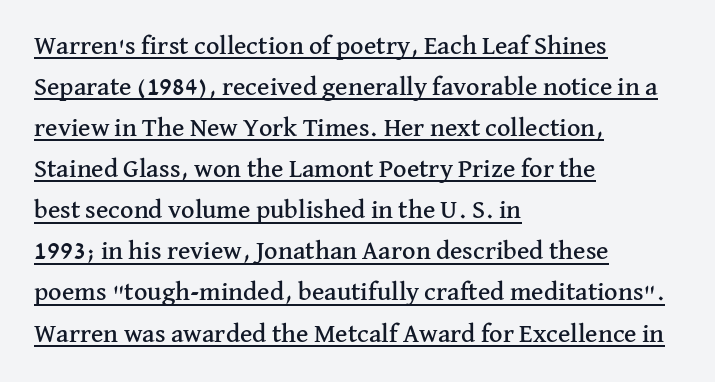
{"italic": "no", "underline": "yes", "align": "left", "line_spacing": "normal", "line_spacing_ratio": 1.58, "letter_spacing": "normal", "letter_spacing_em": 0.0, "glyph_px": 26}
